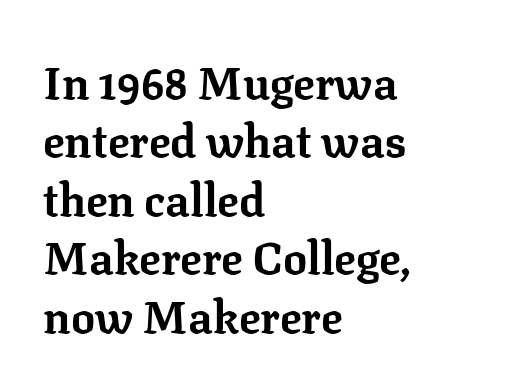
{"serif": "yes", "italic": "no", "bold": "yes", "weight": "bold", "width": "normal", "stroke_contrast": "low", "x_height": "medium", "monospaced": "no", "underline": "no", "align": "left", "line_spacing": "normal", "line_spacing_ratio": 1.3, "letter_spacing": "normal", "letter_spacing_em": 0.0, "glyph_px": 45}
